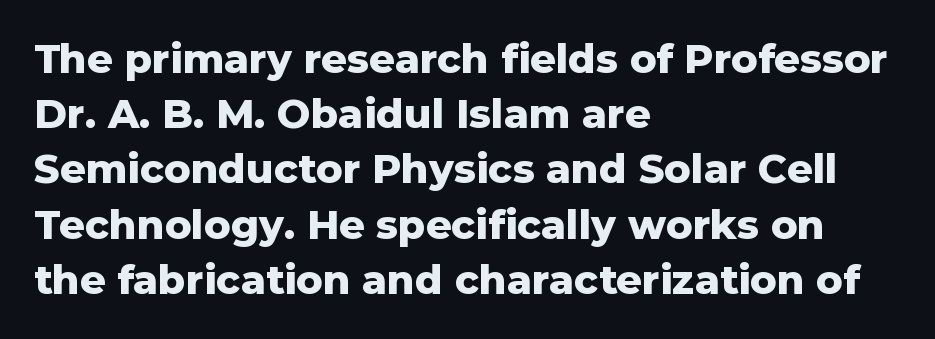
{"serif": "no", "italic": "no", "bold": "yes", "weight": "heavy", "width": "normal", "stroke_contrast": "low", "x_height": "medium", "monospaced": "no", "underline": "no", "align": "left", "line_spacing": "normal", "line_spacing_ratio": 1.38, "letter_spacing": "normal", "letter_spacing_em": 0.0, "glyph_px": 40}
